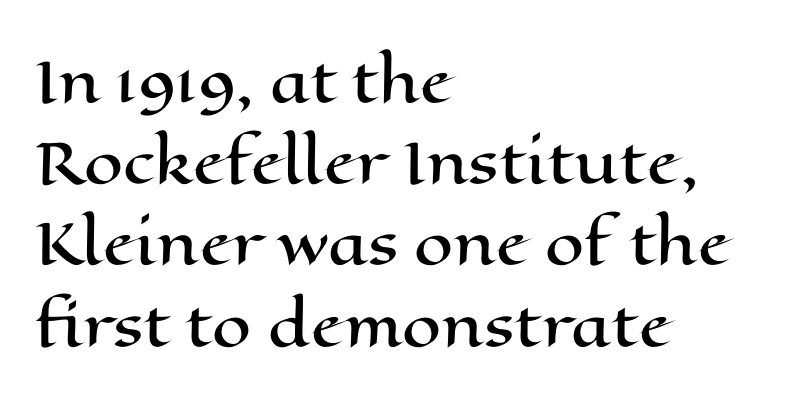
Baseline-to-baseline distance is the conventional proportion of letter height. Visually the block forms a straight wall on the left and a jagged coastline on the right. This sample has the flowing, uneven cadence of proportional lettering. Honestly, there is no underline to notice here at all. The axis of the letterforms is exactly vertical. What stands out about the letter spacing? Nothing — it is the standard amount.
